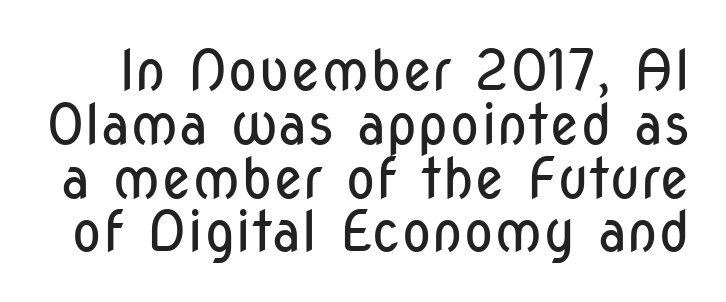
Posture: straight, roman, zero tilt. The face used here is rendered with its standard letterfit. Looks like regular typesetting: each glyph gets only the width it needs. Grotesque or geometric, the face here clearly has no serifs. The passage shown is not underscored anywhere. The typeface has the unassuming heft of standard copy or less.
